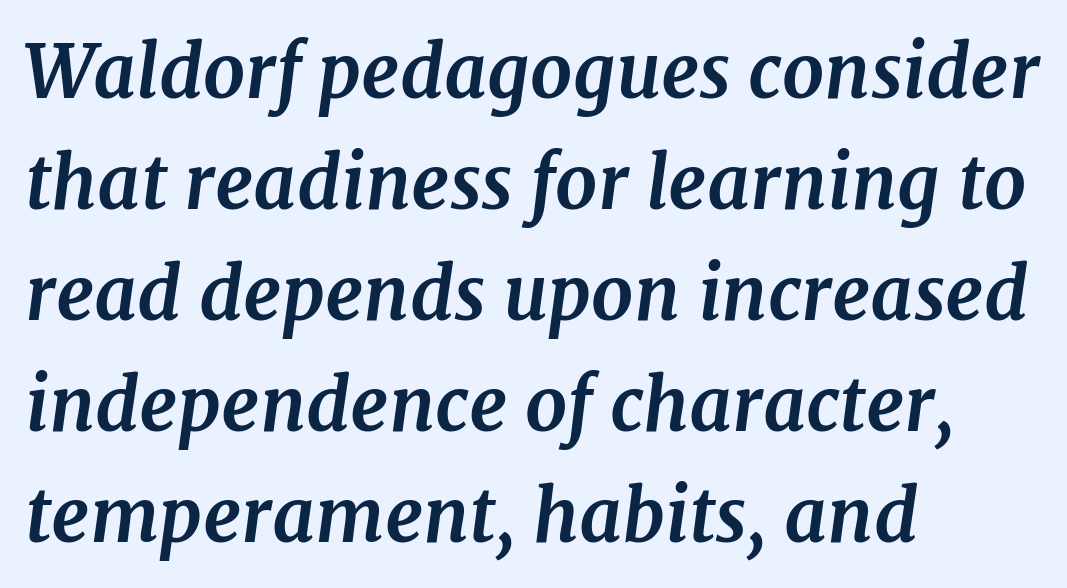
{"serif": "yes", "italic": "yes", "lean": "right", "slant_degrees": 7, "bold": "yes", "weight": "bold", "width": "normal", "stroke_contrast": "medium", "x_height": "medium", "monospaced": "no", "underline": "no", "align": "left", "line_spacing": "normal", "line_spacing_ratio": 1.5, "letter_spacing": "normal", "letter_spacing_em": 0.0, "glyph_px": 74}
